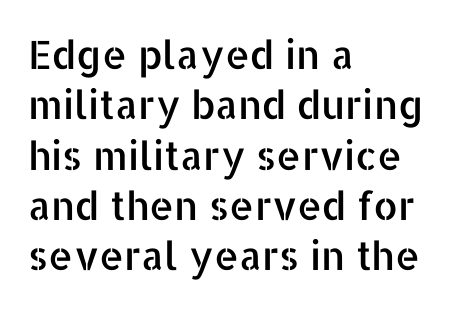
The image shows 39 px sans-serif type, upright; set left-aligned, normal line spacing (1.29x), normal letter spacing, not underlined; low stroke contrast and a medium x-height.
